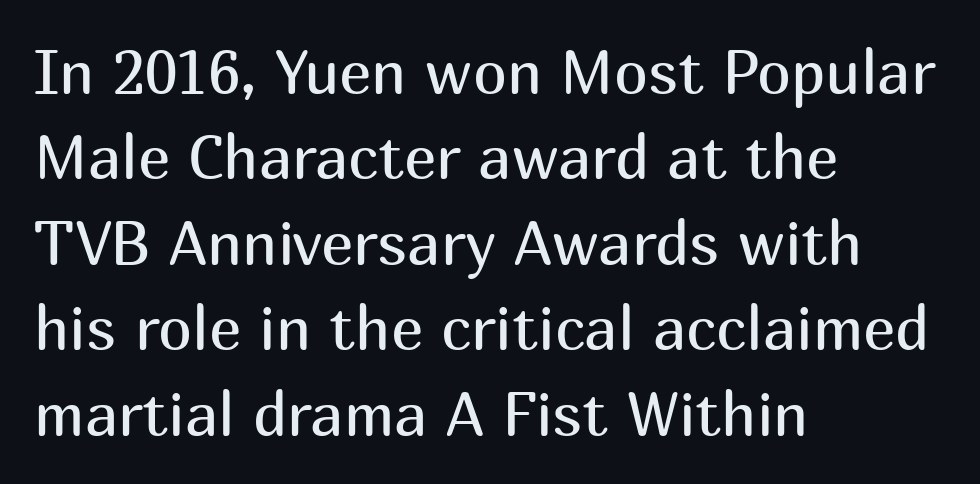
Q: Is the text bold? A: No.
Q: Is the text italic (slanted)? A: No, it is upright.
Q: Is the typeface a serif or a sans-serif typeface? A: Sans-serif.
Q: Is the text underlined? A: No.
Q: How is the paragraph aligned? A: Left-aligned.
Q: Is the spacing between letters normal or unusually wide? A: Normal.
Q: Is the spacing between lines tight, normal or loose? A: Normal.
Q: Width (condensed, normal, or wide)? A: Normal.
Q: Stroke contrast? A: Medium.
Q: x-height? A: Medium.
Q: Monospaced? A: No.
